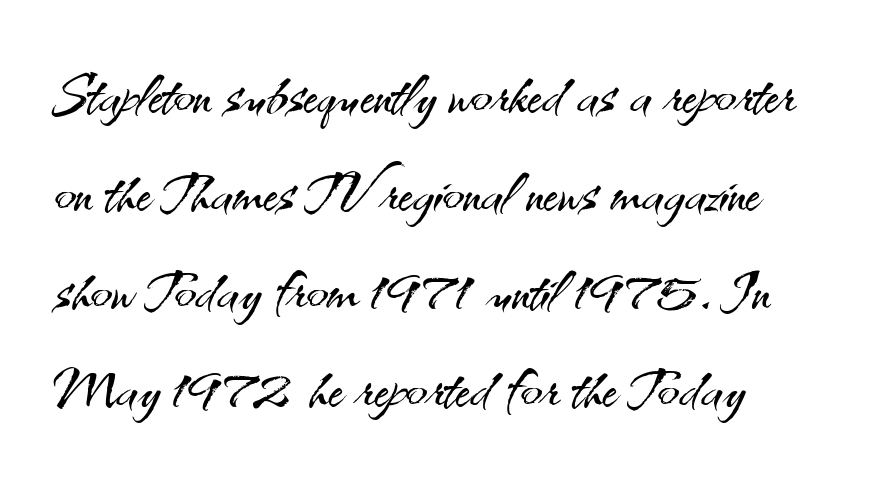
Line beginnings align vertically; line endings do not. Summary of weight: not heavy and not bold. The characters display no serif detailing; their extremities are plain. Descenders are the only things crossing below the line.
